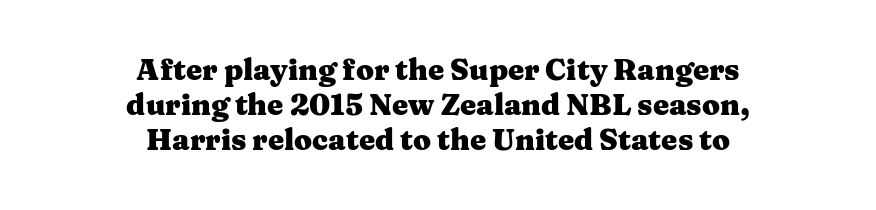
Q: Is the text bold? A: Yes.
Q: Is the text italic (slanted)? A: No, it is upright.
Q: Is the typeface a serif or a sans-serif typeface? A: Serif.
Q: Is the text underlined? A: No.
Q: How is the paragraph aligned? A: Centered.
Q: Is the spacing between letters normal or unusually wide? A: Normal.
Q: Width (condensed, normal, or wide)? A: Wide.
Q: Stroke contrast? A: Medium.
Q: x-height? A: Medium.
Q: Monospaced? A: No.
